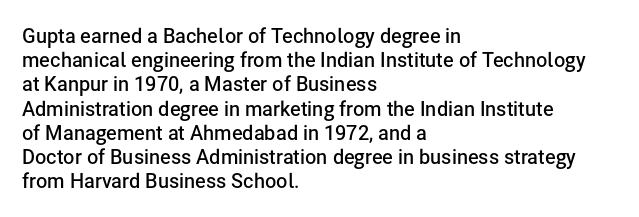
{"italic": "no", "bold": "semi", "underline": "no", "align": "left", "line_spacing_ratio": 1.21, "letter_spacing": "normal", "letter_spacing_em": 0.0, "glyph_px": 20}
